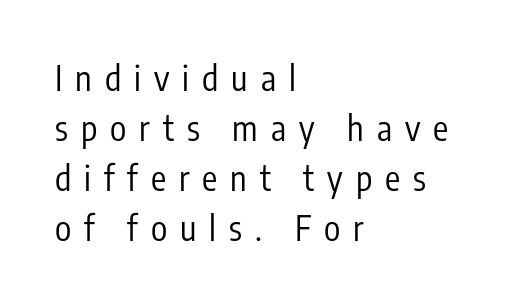
The image shows 34 px regular-weight, condensed sans-serif type, upright; set left-aligned, normal line spacing (1.47x), unusually wide letter spacing (+0.38 em), not underlined; low stroke contrast and a medium x-height.
